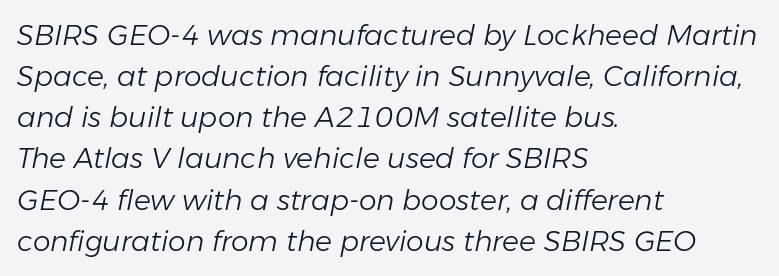
{"italic": "yes", "lean": "right", "slant_degrees": 11, "bold": "no", "weight": "light", "width": "normal", "stroke_contrast": "low", "x_height": "medium", "monospaced": "no", "underline": "no", "align": "left", "line_spacing": "normal", "line_spacing_ratio": 1.47, "letter_spacing": "normal", "letter_spacing_em": 0.0, "glyph_px": 28}
